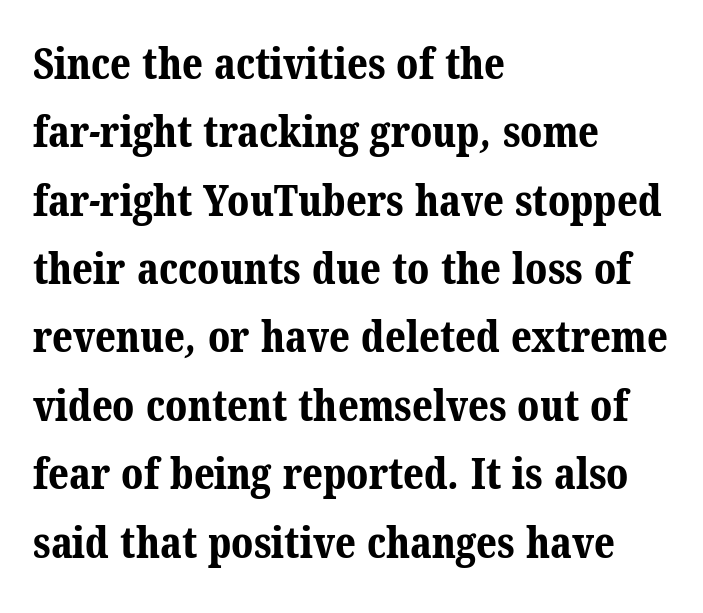
The image shows 43 px bold serif type; set left-aligned, normal line spacing (1.59x), normal letter spacing, not underlined; medium stroke contrast and a medium x-height.
